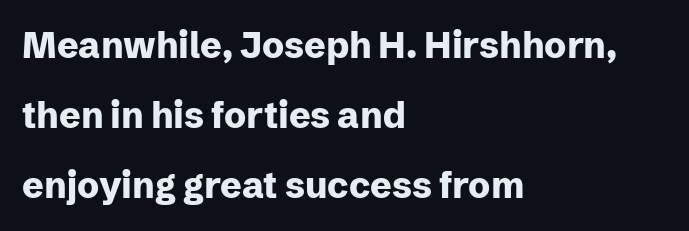
Q: Is the text bold? A: Yes.
Q: Is the text italic (slanted)? A: No, it is upright.
Q: Is the typeface a serif or a sans-serif typeface? A: Sans-serif.
Q: Is the text underlined? A: No.
Q: How is the paragraph aligned? A: Left-aligned.
Q: Is the spacing between letters normal or unusually wide? A: Normal.
Q: Is the spacing between lines tight, normal or loose? A: Loose.
Q: Width (condensed, normal, or wide)? A: Normal.
Q: Stroke contrast? A: Low.
Q: x-height? A: Medium.
Q: Monospaced? A: No.
